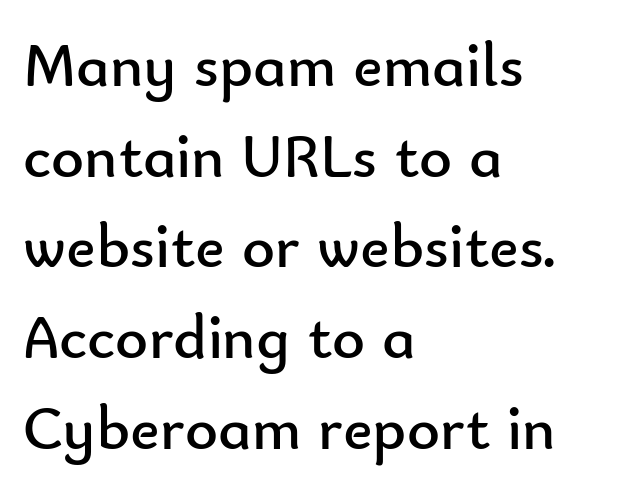
The image shows 63 px regular-weight sans-serif type, upright; set left-aligned, normal line spacing (1.44x), normal letter spacing, not underlined; low stroke contrast and a small x-height.
